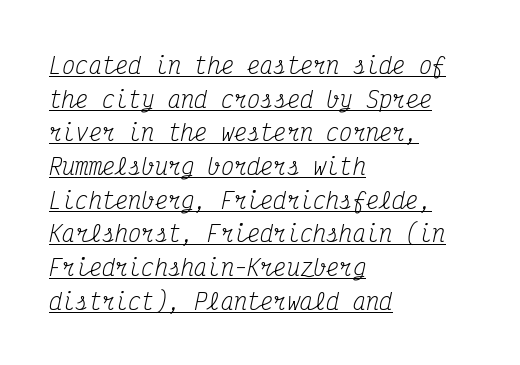
Honestly, the underline is the first thing you notice here. Rows of type keep a routine distance in the vertical direction. Every row of glyphs begins at an identical x-position on the left. Is the stroke heavy? The answer is a plain regular-or-lighter. Is the letter spacing exaggerated? No — it looks like the ordinary default.
